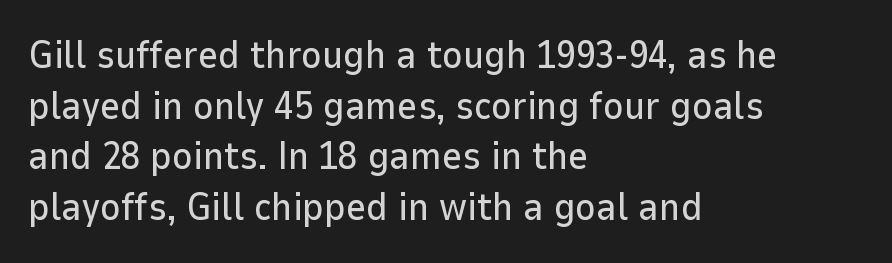
Q: Is the text italic (slanted)? A: No, it is upright.
Q: Is the typeface a serif or a sans-serif typeface? A: Sans-serif.
Q: Is the text underlined? A: No.
Q: How is the paragraph aligned? A: Left-aligned.
Q: Is the spacing between letters normal or unusually wide? A: Normal.
Q: Is the spacing between lines tight, normal or loose? A: Normal.
Q: Width (condensed, normal, or wide)? A: Normal.
Q: Stroke contrast? A: Low.
Q: x-height? A: Medium.
Q: Monospaced? A: No.
